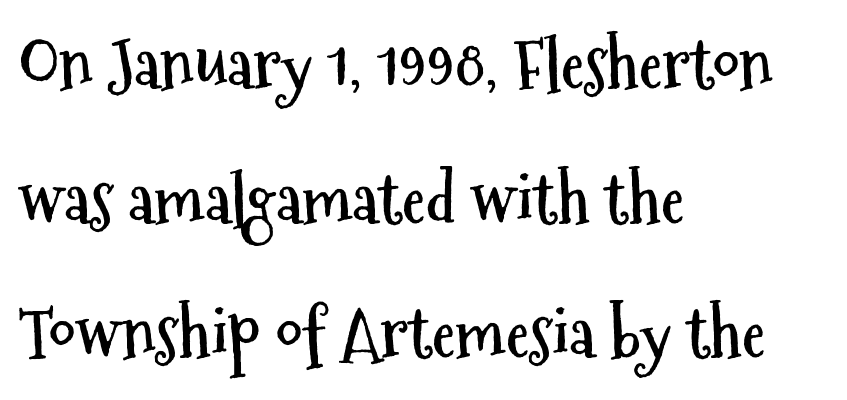
These lines keep a tight, regular rhythm from letter to letter. A typesetter would call this leading open, well beyond the default. The face used here is a sans, in the tradition of grotesques and geometrics. These lines carry a lot of weight — the face is fully bold.
